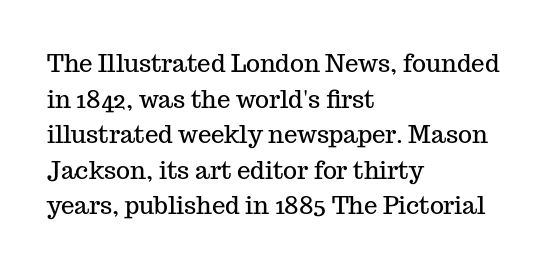
{"italic": "no", "underline": "no", "align": "left", "line_spacing": "normal", "line_spacing_ratio": 1.48, "letter_spacing": "normal", "letter_spacing_em": 0.0, "glyph_px": 24}
